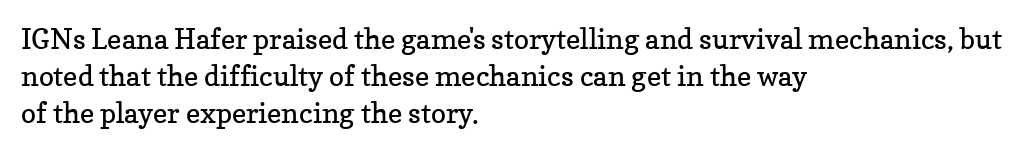
The image shows 28 px regular-weight serif type, upright; set left-aligned, normal line spacing (1.33x), normal letter spacing, not underlined; low stroke contrast and a medium x-height.
